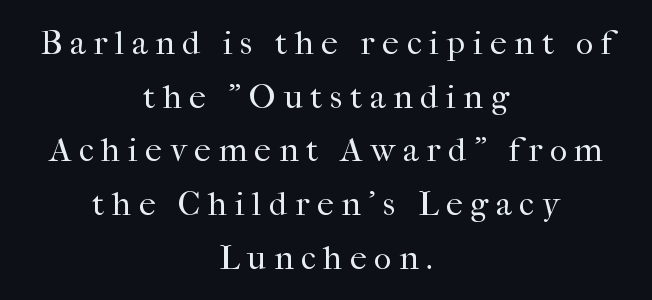
{"serif": "yes", "italic": "no", "bold": "no", "weight": "regular", "width": "normal", "stroke_contrast": "high", "x_height": "medium", "monospaced": "no", "underline": "no", "align": "center", "line_spacing": "normal", "line_spacing_ratio": 1.58, "letter_spacing": "wide", "letter_spacing_em": 0.22, "glyph_px": 34}
